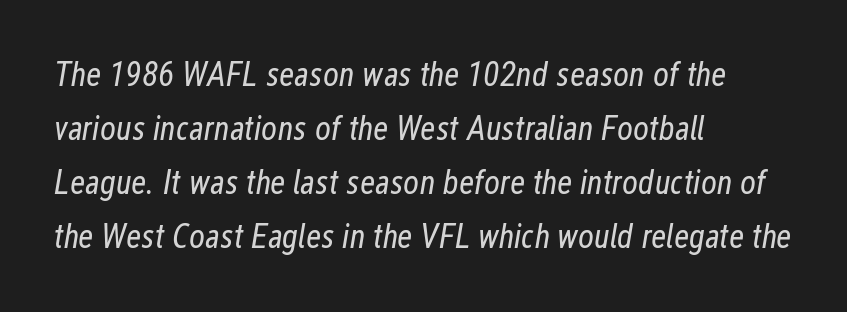
Q: Is the text bold? A: No.
Q: Is the text italic (slanted)? A: Yes, it leans right by about 12 degrees.
Q: Is the text underlined? A: No.
Q: How is the paragraph aligned? A: Left-aligned.
Q: Is the spacing between letters normal or unusually wide? A: Normal.
Q: Is the spacing between lines tight, normal or loose? A: Normal.
Q: Width (condensed, normal, or wide)? A: Condensed.
Q: Stroke contrast? A: Low.
Q: x-height? A: Medium.
Q: Monospaced? A: No.
